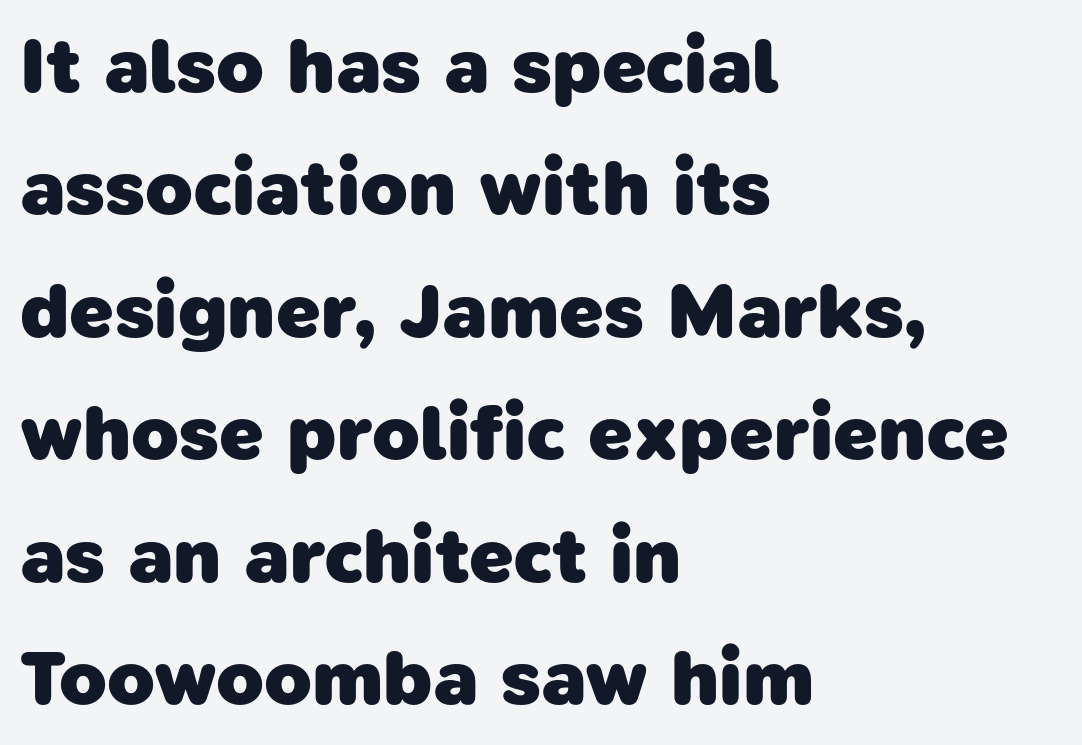
The image shows 78 px heavy sans-serif type; set left-aligned, normal line spacing (1.57x), normal letter spacing, not underlined; low stroke contrast and a medium x-height.
